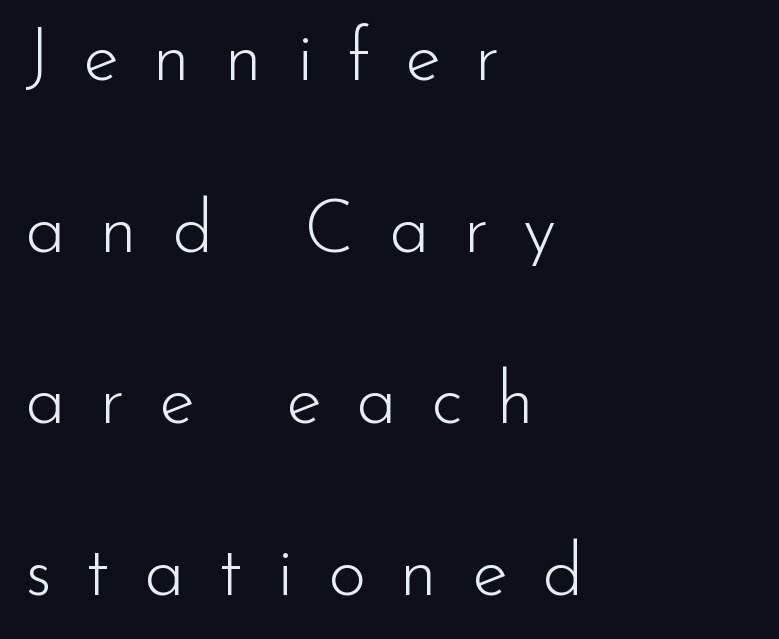
{"serif": "no", "italic": "no", "bold": "no", "weight": "light", "width": "normal", "stroke_contrast": "low", "x_height": "small", "monospaced": "no", "underline": "no", "align": "left", "line_spacing": "loose", "line_spacing_ratio": 2.35, "letter_spacing": "wide", "letter_spacing_em": 0.47, "glyph_px": 73}
